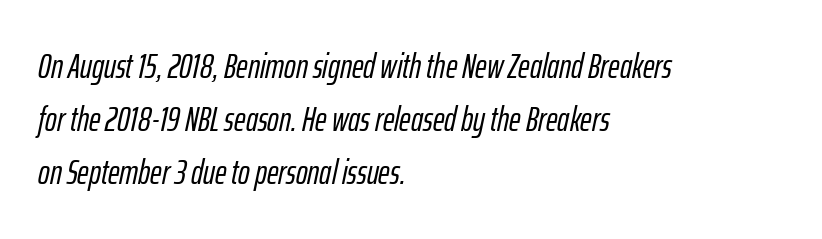
{"italic": "yes", "lean": "right", "slant_degrees": 12, "width": "condensed", "stroke_contrast": "low", "x_height": "medium", "monospaced": "no", "underline": "no", "align": "left", "line_spacing": "normal", "line_spacing_ratio": 1.52, "letter_spacing": "normal", "letter_spacing_em": 0.0, "glyph_px": 35}
